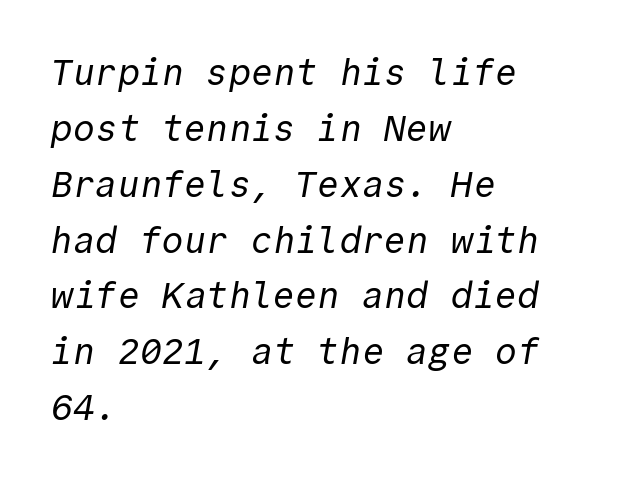
The image shows 37 px regular-weight sans-serif type, monospaced; set left-aligned, normal line spacing (1.51x), normal letter spacing, not underlined; a medium x-height.
